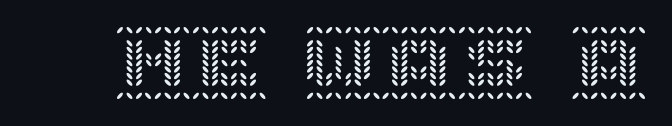
Q: Is the text italic (slanted)? A: No, it is upright.
Q: Is the text underlined? A: No.
Q: Is the spacing between letters normal or unusually wide? A: Normal.
Q: Width (condensed, normal, or wide)? A: Normal.
Q: x-height? A: Large.
